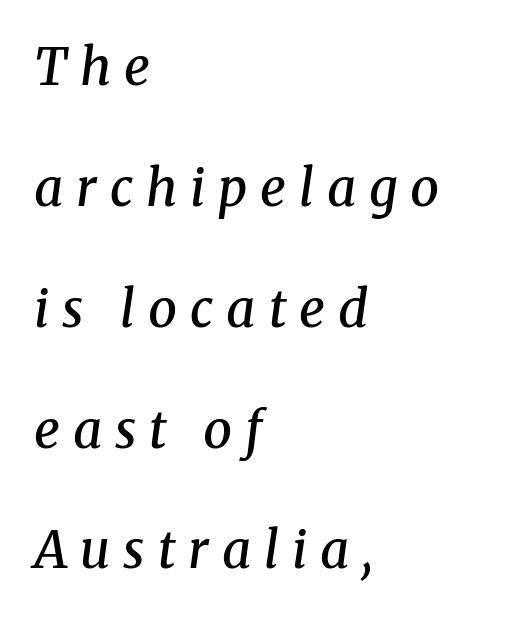
Yep, those are serifs on the letters. The rendering uses a large line-height, opening up the rows. These lines stack with their left ends in a neat column. You could only call the tracking loose — the letters float apart.
